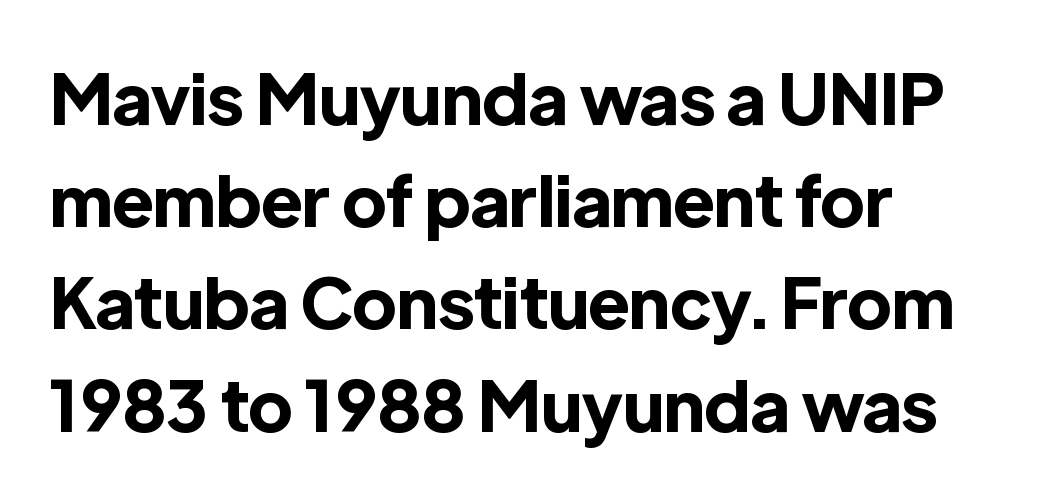
Q: Is the text bold? A: Yes.
Q: Is the text italic (slanted)? A: No, it is upright.
Q: Is the typeface a serif or a sans-serif typeface? A: Sans-serif.
Q: Is the text underlined? A: No.
Q: How is the paragraph aligned? A: Left-aligned.
Q: Is the spacing between letters normal or unusually wide? A: Normal.
Q: Is the spacing between lines tight, normal or loose? A: Normal.
Q: Width (condensed, normal, or wide)? A: Normal.
Q: x-height? A: Medium.
Q: Monospaced? A: No.
